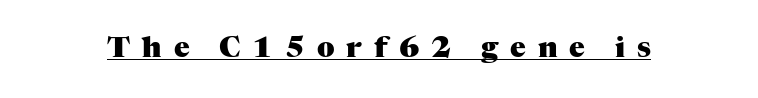
{"serif": "yes", "italic": "no", "bold": "yes", "weight": "heavy", "width": "normal", "stroke_contrast": "medium", "x_height": "medium", "monospaced": "no", "underline": "yes", "letter_spacing": "wide", "letter_spacing_em": 0.41, "glyph_px": 29}
